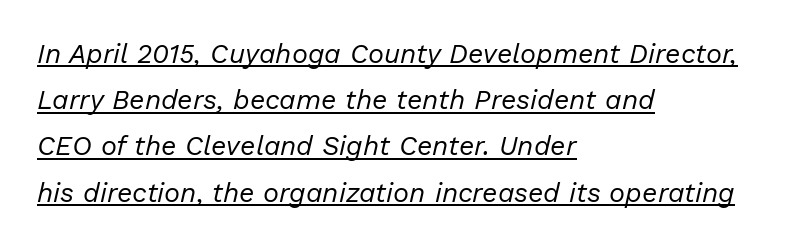
Line starts are locked; line ends wander. It's the slanting kind of type. Has an underline been added? It has. What stands out about the letter spacing? Nothing — it is the standard amount. Think standard paragraph weight, or any step lighter than that.
